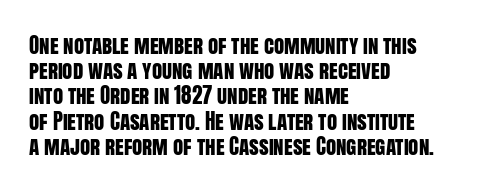
{"italic": "no", "underline": "no", "align": "left", "line_spacing_ratio": 1.2, "letter_spacing": "normal", "letter_spacing_em": 0.0, "glyph_px": 21}
